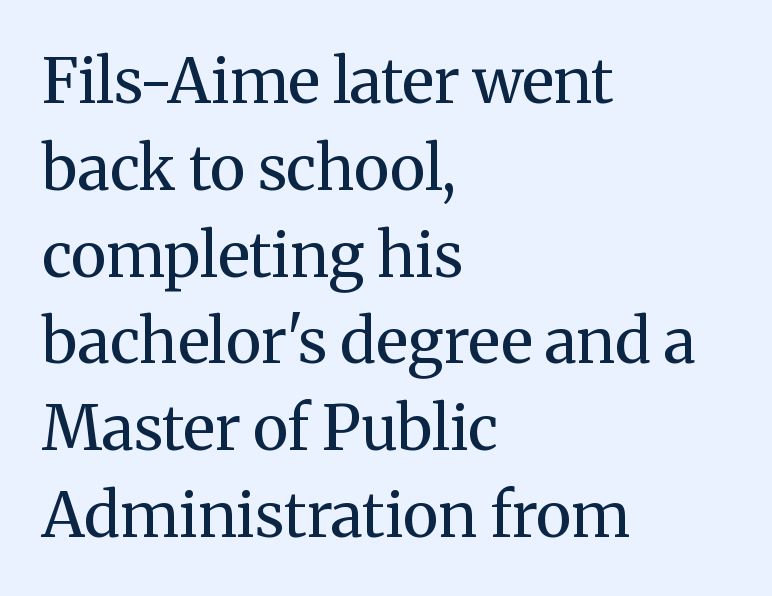
Q: Is the text bold? A: No.
Q: Is the text italic (slanted)? A: No, it is upright.
Q: Is the typeface a serif or a sans-serif typeface? A: Serif.
Q: Is the text underlined? A: No.
Q: How is the paragraph aligned? A: Left-aligned.
Q: Is the spacing between letters normal or unusually wide? A: Normal.
Q: Is the spacing between lines tight, normal or loose? A: Normal.
Q: Width (condensed, normal, or wide)? A: Normal.
Q: Stroke contrast? A: Medium.
Q: x-height? A: Medium.
Q: Monospaced? A: No.
